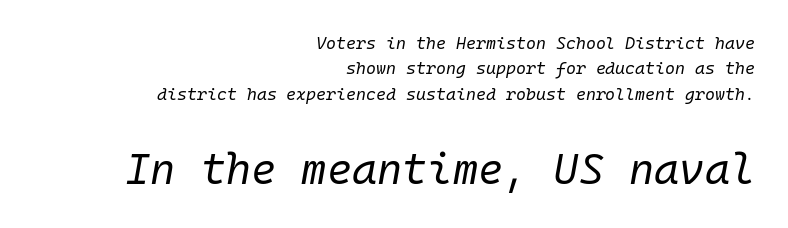
If you squint, the bottom block still reads clearly — it's the larger of the two. The ragged edge is on the left, which tells us the setting is flush right. The face used here has a pronounced slope to its letters. Descender tails drop into unmarked territory.
